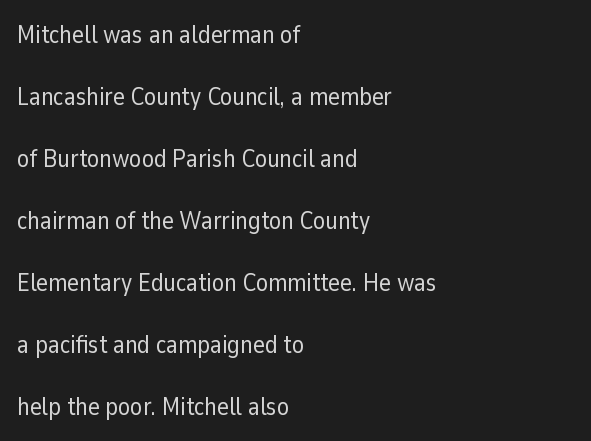
The image shows 25 px text type, upright; set left-aligned, loose line spacing (2.48x), normal letter spacing, not underlined.
